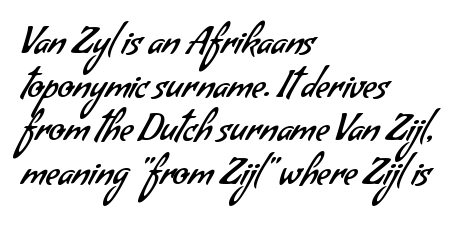
{"serif": "no", "bold": "no", "weight": "regular", "width": "normal", "stroke_contrast": "low", "x_height": "small", "monospaced": "no", "underline": "no", "align": "left", "line_spacing_ratio": 1.21, "letter_spacing": "normal", "letter_spacing_em": 0.0, "glyph_px": 36}
